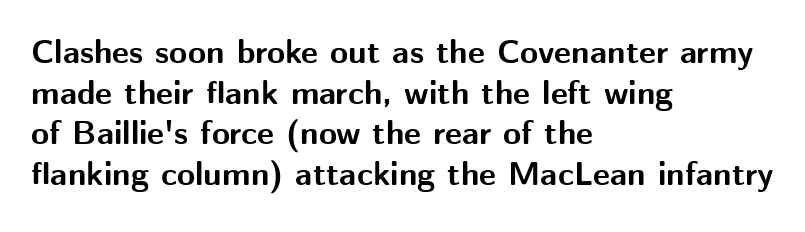
Q: Is the text bold? A: Yes.
Q: Is the text italic (slanted)? A: No, it is upright.
Q: Is the typeface a serif or a sans-serif typeface? A: Sans-serif.
Q: Is the text underlined? A: No.
Q: How is the paragraph aligned? A: Left-aligned.
Q: Is the spacing between letters normal or unusually wide? A: Normal.
Q: Width (condensed, normal, or wide)? A: Normal.
Q: Stroke contrast? A: Medium.
Q: x-height? A: Medium.
Q: Monospaced? A: No.
